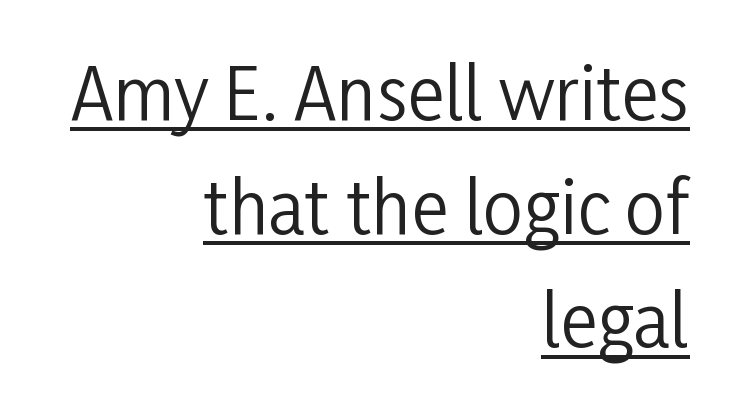
The image shows 71 px regular-weight, condensed sans-serif type, upright; set right-aligned, normal line spacing (1.6x), normal letter spacing, underlined; low stroke contrast and a medium x-height.
